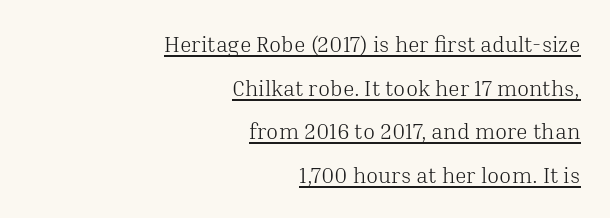
Vertical spacing — loose. The letterforms sit at book weight or below. The rag falls on the left side of this text block. Italic? Not at all — the glyphs are vertical. Quick note: underline on.
